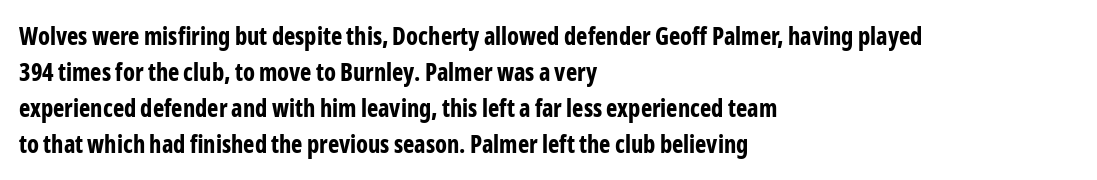
Q: Is the text bold? A: Yes.
Q: Is the text italic (slanted)? A: No, it is upright.
Q: Is the text underlined? A: No.
Q: How is the paragraph aligned? A: Left-aligned.
Q: Is the spacing between letters normal or unusually wide? A: Normal.
Q: Is the spacing between lines tight, normal or loose? A: Normal.
